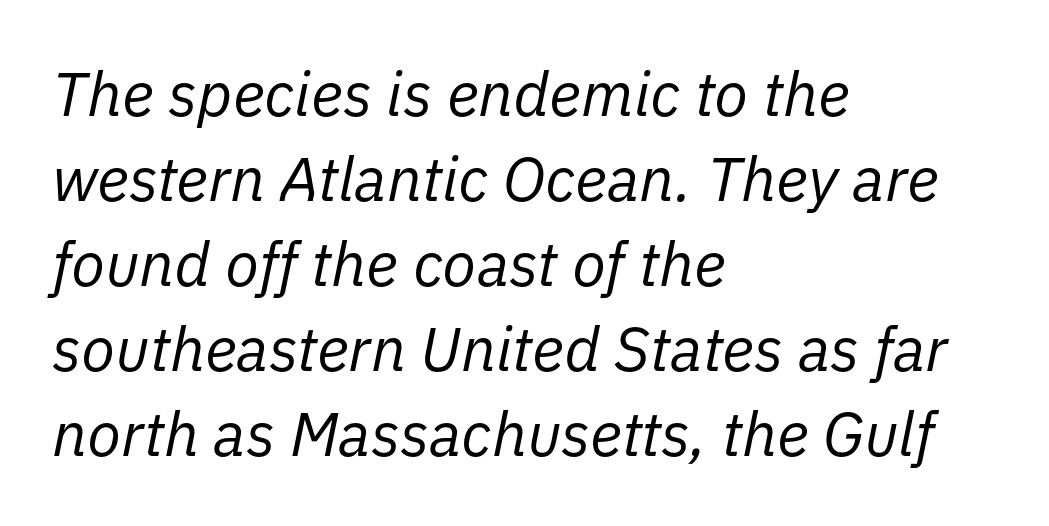
The image shows 62 px regular-weight type, italic (leaning right); set left-aligned, normal line spacing (1.37x), normal letter spacing, not underlined; low stroke contrast and a medium x-height.
